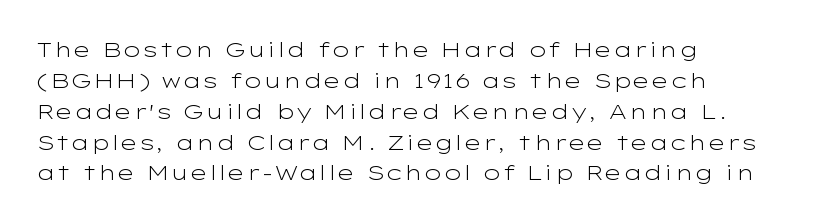
Q: Is the text bold? A: No.
Q: Is the text italic (slanted)? A: No, it is upright.
Q: Is the text underlined? A: No.
Q: How is the paragraph aligned? A: Left-aligned.
Q: Is the spacing between letters normal or unusually wide? A: Normal.
Q: Is the spacing between lines tight, normal or loose? A: Normal.
